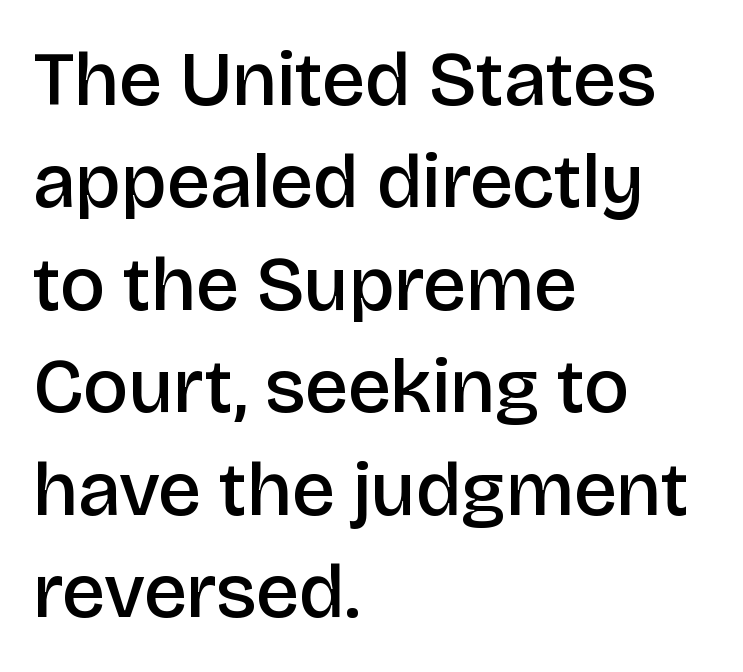
The image shows 77 px semibold sans-serif type, upright; set left-aligned, normal line spacing (1.33x), normal letter spacing, not underlined; low stroke contrast and a large x-height.
